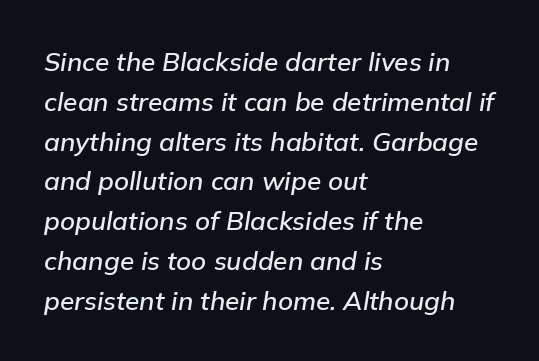
Q: Is the text italic (slanted)? A: Yes, it leans right by about 9 degrees.
Q: Is the text underlined? A: No.
Q: How is the paragraph aligned? A: Left-aligned.
Q: Is the spacing between letters normal or unusually wide? A: Normal.
Q: Is the spacing between lines tight, normal or loose? A: Normal.
